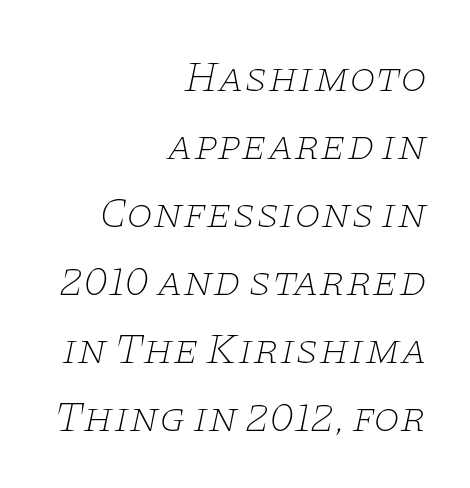
{"serif": "yes", "italic": "yes", "lean": "right", "slant_degrees": 11, "bold": "no", "weight": "thin", "width": "wide", "stroke_contrast": "low", "x_height": "large", "monospaced": "no", "underline": "no", "align": "right", "line_spacing": "normal", "line_spacing_ratio": 1.58, "letter_spacing": "normal", "letter_spacing_em": 0.0, "glyph_px": 43}
